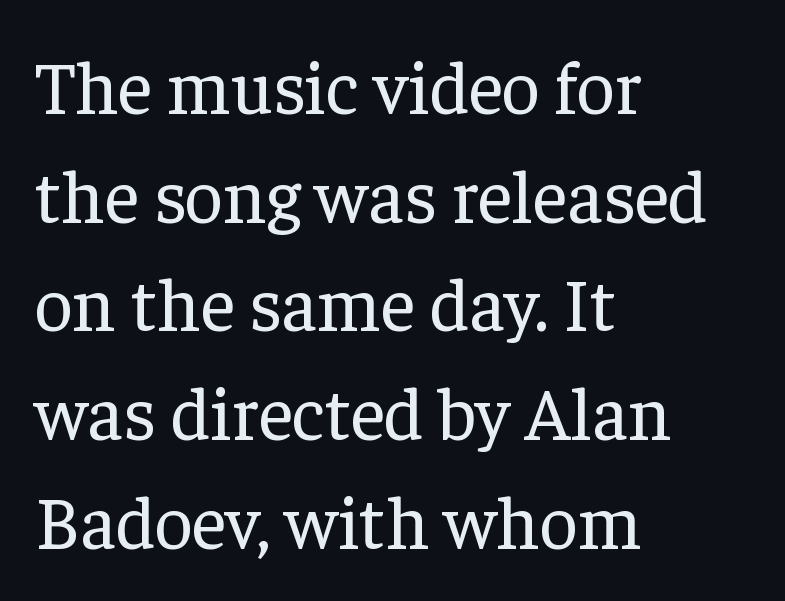
Q: Is the text bold? A: No.
Q: Is the text italic (slanted)? A: No, it is upright.
Q: Is the typeface a serif or a sans-serif typeface? A: Serif.
Q: Is the text underlined? A: No.
Q: How is the paragraph aligned? A: Left-aligned.
Q: Is the spacing between letters normal or unusually wide? A: Normal.
Q: Is the spacing between lines tight, normal or loose? A: Normal.
Q: Width (condensed, normal, or wide)? A: Normal.
Q: Stroke contrast? A: Low.
Q: x-height? A: Medium.
Q: Monospaced? A: No.
